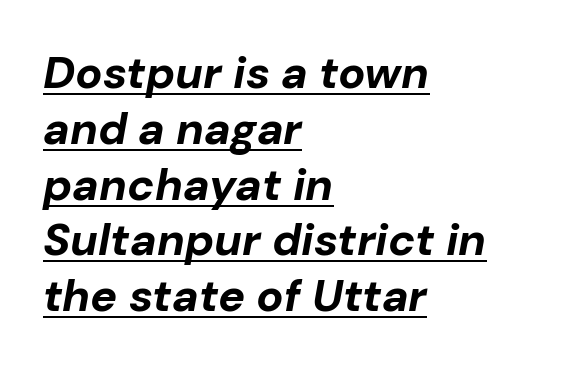
Q: Is the text bold? A: Yes.
Q: Is the text italic (slanted)? A: Yes, it leans right by about 10 degrees.
Q: Is the text underlined? A: Yes.
Q: How is the paragraph aligned? A: Left-aligned.
Q: Is the spacing between letters normal or unusually wide? A: Normal.
Q: Width (condensed, normal, or wide)? A: Normal.
Q: Stroke contrast? A: Low.
Q: x-height? A: Medium.
Q: Monospaced? A: No.
